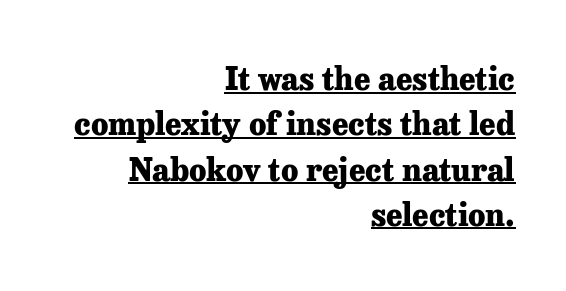
{"serif": "yes", "italic": "no", "bold": "yes", "weight": "heavy", "width": "normal", "stroke_contrast": "low", "x_height": "medium", "monospaced": "no", "underline": "yes", "align": "right", "line_spacing": "normal", "line_spacing_ratio": 1.46, "letter_spacing": "normal", "letter_spacing_em": 0.0, "glyph_px": 31}
